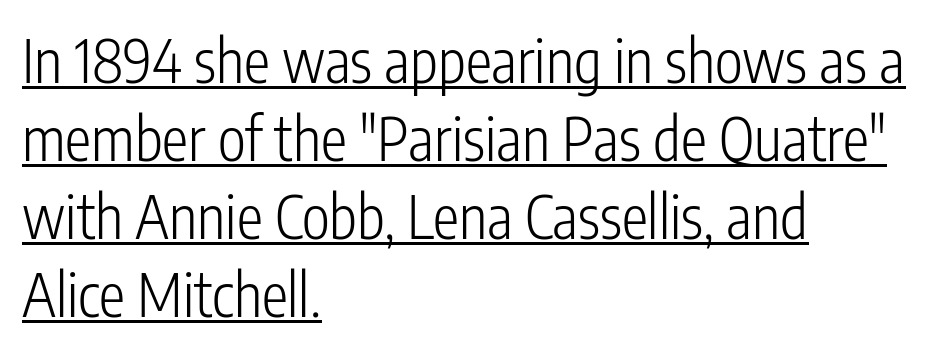
If you drew a line through each stem, it would be perfectly vertical. The words here are underlined. Examine the stroke ends and you'll find no serifs. Is this a fixed-width face? No — the glyphs have proportional, varying widths. Characters follow at the spacing the type designer built in. This rendering uses left alignment, leaving the right contour irregular.
